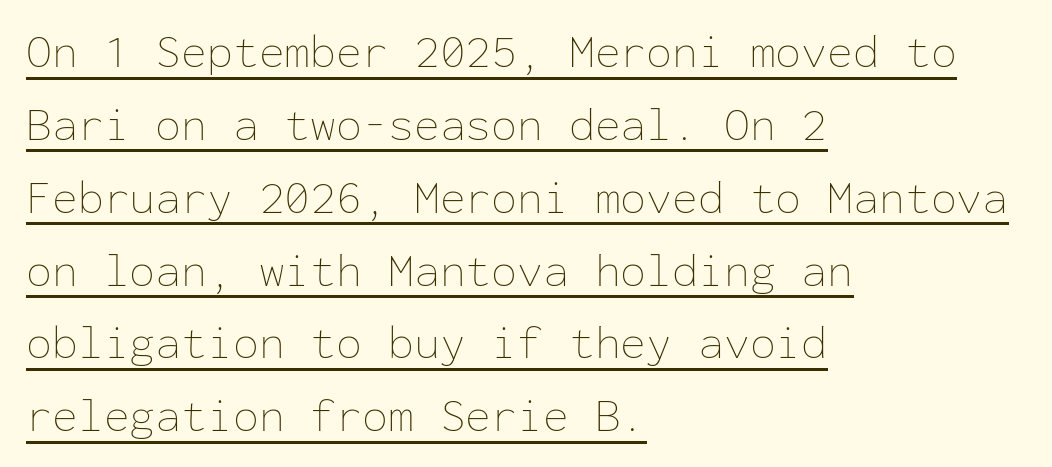
The image shows 47 px thin type, upright, monospaced; set left-aligned, normal line spacing (1.55x), normal letter spacing, underlined; low stroke contrast and a medium x-height.
